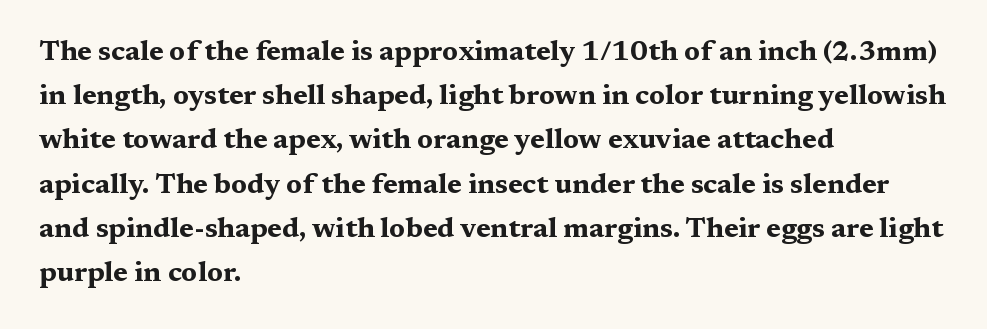
The image shows 28 px bold, wide serif type, upright; set left-aligned, normal line spacing (1.58x), normal letter spacing, not underlined; medium stroke contrast and a medium x-height.
